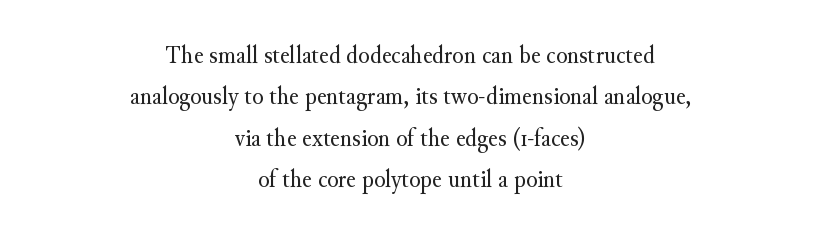
{"italic": "no", "bold": "no", "underline": "no", "align": "center", "line_spacing": "normal", "line_spacing_ratio": 1.59, "letter_spacing": "normal", "letter_spacing_em": 0.0, "glyph_px": 26}
